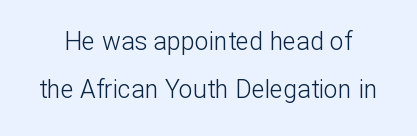
The image shows 25 px text type, upright; set loose line spacing (1.92x), normal letter spacing, not underlined.
